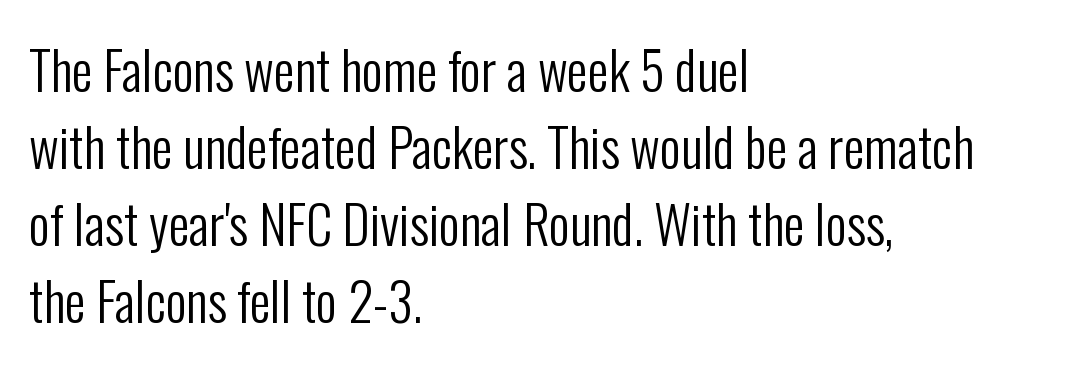
Does the type have serifs? No, each stem ends abruptly. The text block is weighted toward the left margin, trailing off unevenly rightward. Vertical stems look standard width or narrower in stroke. The strip under each line holds only bare page.
